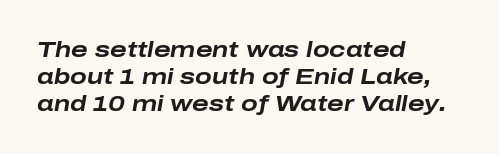
Q: Is the text bold? A: Yes.
Q: Is the text italic (slanted)? A: Yes, it leans right by about 10 degrees.
Q: Is the text underlined? A: No.
Q: How is the paragraph aligned? A: Left-aligned.
Q: Is the spacing between letters normal or unusually wide? A: Normal.
